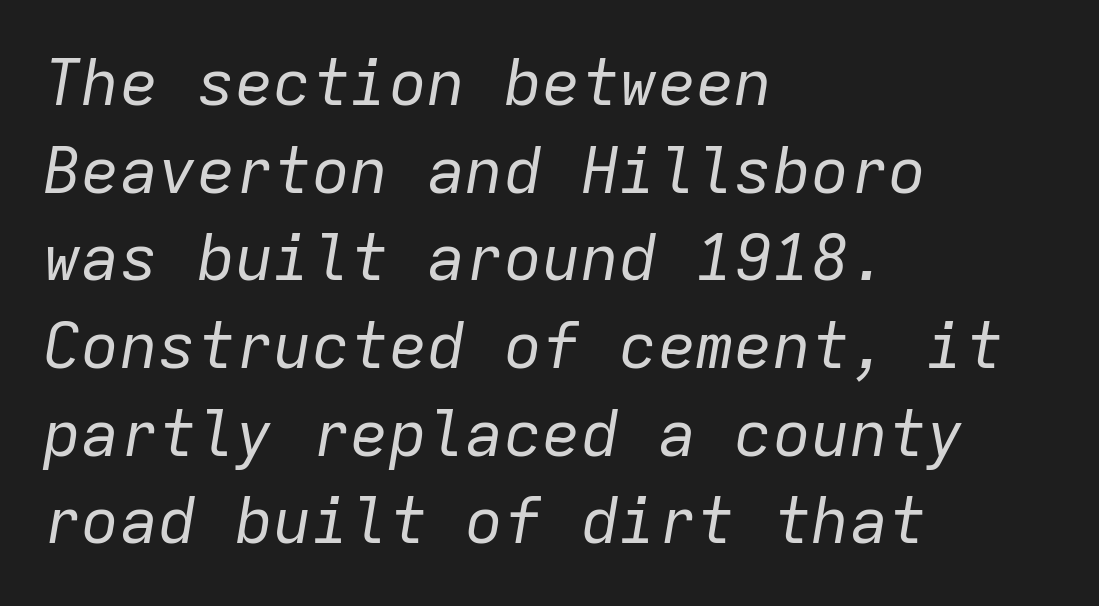
{"italic": "yes", "lean": "right", "slant_degrees": 9, "bold": "no", "weight": "regular", "width": "normal", "stroke_contrast": "low", "x_height": "medium", "monospaced": "yes", "underline": "no", "align": "left", "line_spacing": "normal", "line_spacing_ratio": 1.37, "letter_spacing": "normal", "letter_spacing_em": 0.0, "glyph_px": 64}
